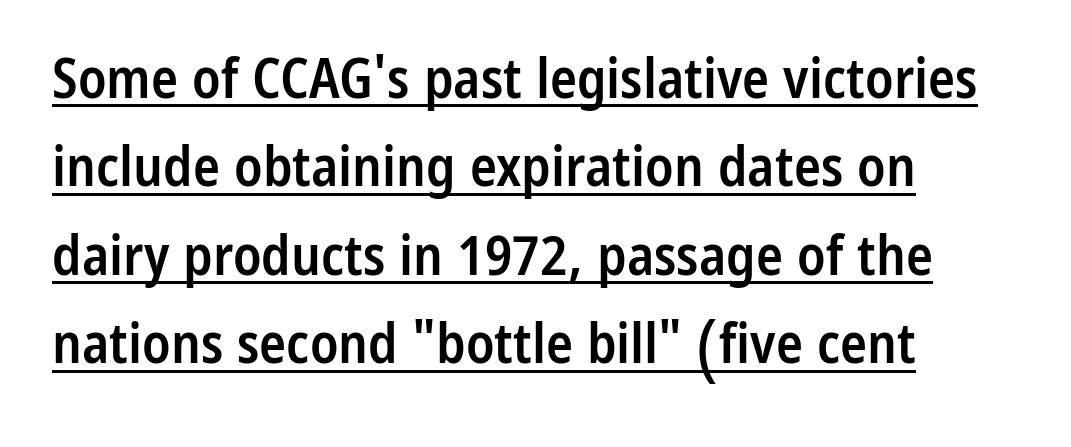
Q: Is the text bold? A: Semi-bold.
Q: Is the text italic (slanted)? A: No, it is upright.
Q: Is the typeface a serif or a sans-serif typeface? A: Sans-serif.
Q: Is the text underlined? A: Yes.
Q: How is the paragraph aligned? A: Left-aligned.
Q: Is the spacing between letters normal or unusually wide? A: Normal.
Q: Is the spacing between lines tight, normal or loose? A: Normal.
Q: Width (condensed, normal, or wide)? A: Condensed.
Q: Stroke contrast? A: Low.
Q: x-height? A: Medium.
Q: Monospaced? A: No.
